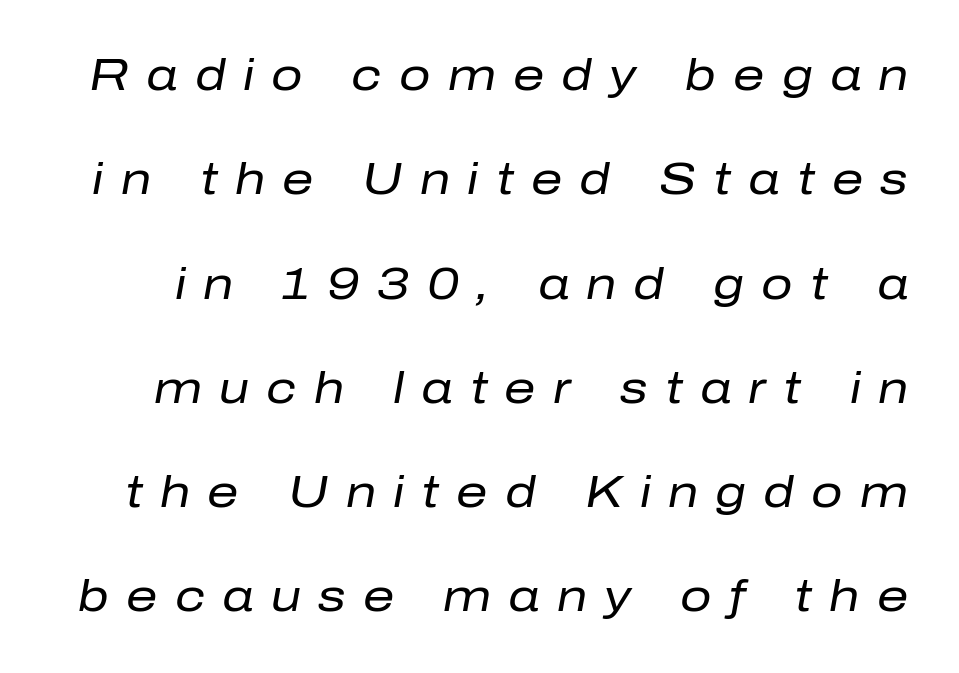
{"italic": "yes", "lean": "right", "slant_degrees": 10, "bold": "no", "weight": "regular", "width": "normal", "stroke_contrast": "low", "x_height": "medium", "monospaced": "no", "underline": "no", "line_spacing": "loose", "line_spacing_ratio": 2.37, "letter_spacing": "wide", "letter_spacing_em": 0.39, "glyph_px": 44}
